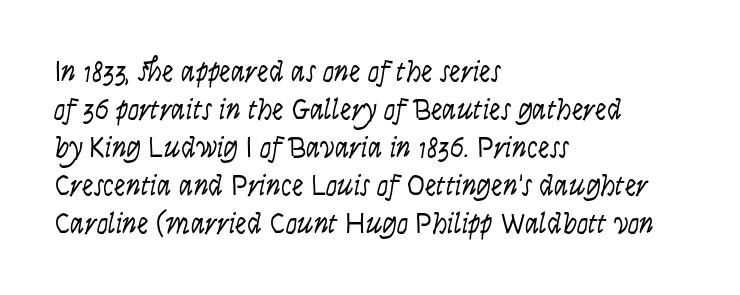
{"serif": "no", "bold": "no", "weight": "light", "width": "condensed", "stroke_contrast": "low", "x_height": "large", "monospaced": "no", "underline": "no", "align": "left", "line_spacing": "normal", "line_spacing_ratio": 1.31, "letter_spacing": "normal", "letter_spacing_em": 0.0, "glyph_px": 29}
